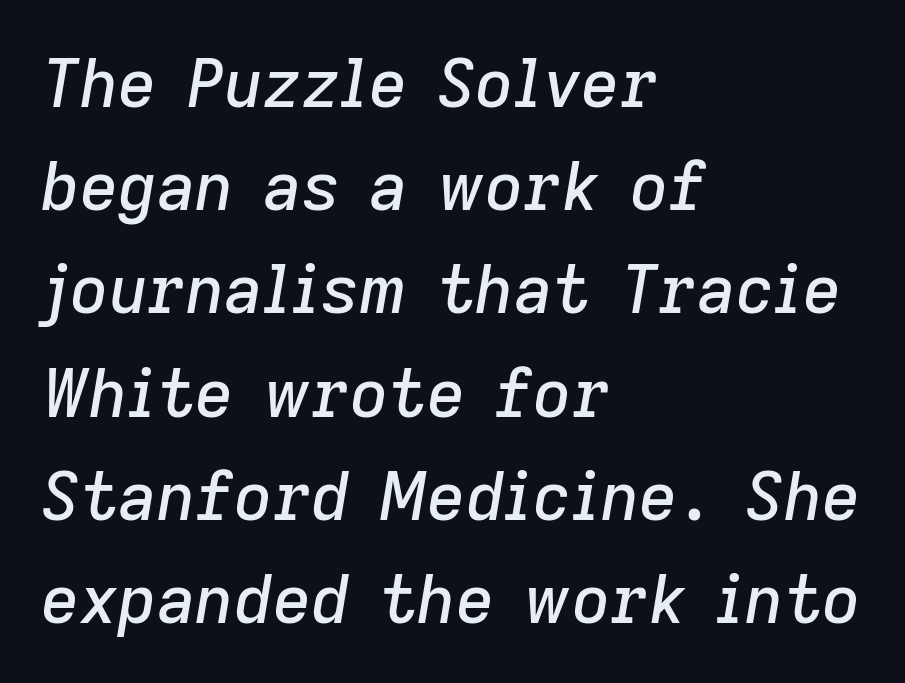
{"italic": "yes", "lean": "right", "slant_degrees": 9, "width": "normal", "stroke_contrast": "low", "x_height": "medium", "monospaced": "no", "underline": "no", "align": "left", "line_spacing": "normal", "line_spacing_ratio": 1.54, "letter_spacing": "normal", "letter_spacing_em": 0.0, "glyph_px": 67}
